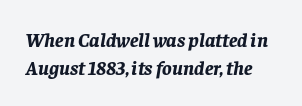
The image shows 20 px bold type, italic (leaning right); set normal line spacing (1.4x), normal letter spacing, not underlined.
